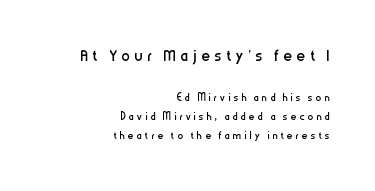
Q: Is the text bold? A: No.
Q: Is the text italic (slanted)? A: No, it is upright.
Q: Is the text underlined? A: No.
Q: How is the paragraph aligned? A: Right-aligned.
Q: Is the spacing between letters normal or unusually wide? A: Unusually wide.
Q: Is the spacing between lines tight, normal or loose? A: Normal.
Q: Which block of text is set in a larger size, the first (top) or the second (bottom)? A: The first (top) one.
